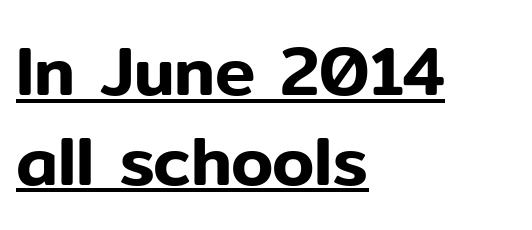
The image shows 68 px sans-serif type, upright; set left-aligned, normal line spacing (1.32x), normal letter spacing, underlined; low stroke contrast and a medium x-height.
